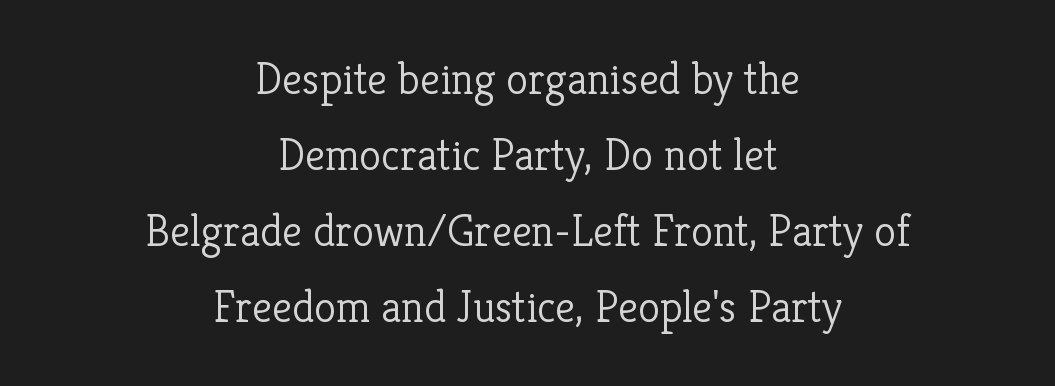
The glyphs are unaccompanied by any horizontal stroke below them. The designer left line spacing at the default. The letters look calm and open, with moderate or lighter stems. This sample has the flowing, uneven cadence of proportional lettering. The typesetter chose a symmetrical, centered arrangement here. Glyph-to-glyph distance matches everyday printed text.
